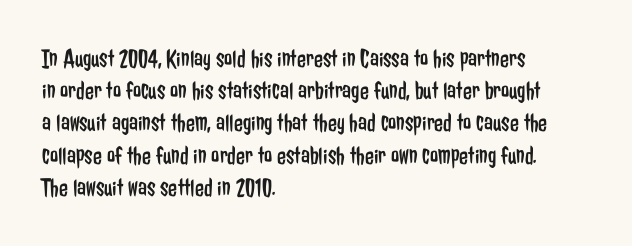
{"italic": "no", "bold": "no", "underline": "no", "align": "left", "line_spacing_ratio": 1.24, "letter_spacing": "normal", "letter_spacing_em": 0.0, "glyph_px": 26}
